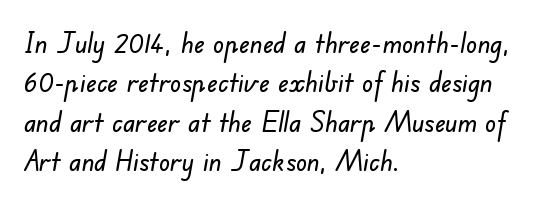
{"serif": "no", "width": "normal", "stroke_contrast": "low", "x_height": "small", "monospaced": "no", "underline": "no", "align": "left", "line_spacing": "normal", "line_spacing_ratio": 1.41, "letter_spacing": "normal", "letter_spacing_em": 0.0, "glyph_px": 28}
